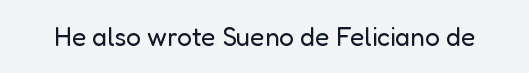
{"italic": "no", "bold": "no", "underline": "no", "letter_spacing": "normal", "letter_spacing_em": 0.0, "glyph_px": 26}
